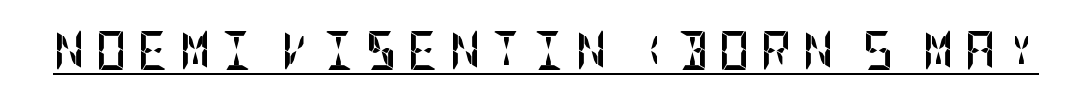
These lines have a slow, spaced-out rhythm from letter to letter. Typesetter's note: full bold, strokes at maximum text heaviness. The type family on display is of the sans-serif kind. The face used here appears with an underline applied.
